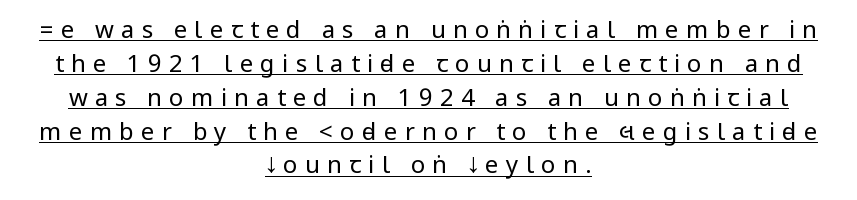
Q: Is the text bold? A: No.
Q: Is the text italic (slanted)? A: No, it is upright.
Q: Is the text underlined? A: Yes.
Q: How is the paragraph aligned? A: Centered.
Q: Is the spacing between letters normal or unusually wide? A: Unusually wide.
Q: Is the spacing between lines tight, normal or loose? A: Normal.
